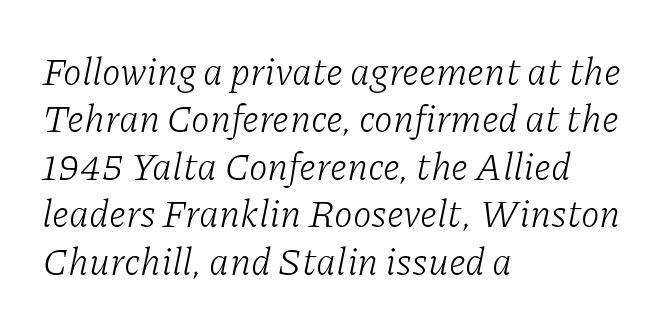
{"serif": "yes", "italic": "yes", "lean": "right", "slant_degrees": 11, "bold": "no", "weight": "light", "width": "normal", "stroke_contrast": "low", "x_height": "medium", "monospaced": "no", "underline": "no", "align": "left", "line_spacing": "normal", "line_spacing_ratio": 1.25, "letter_spacing": "normal", "letter_spacing_em": 0.0, "glyph_px": 38}
